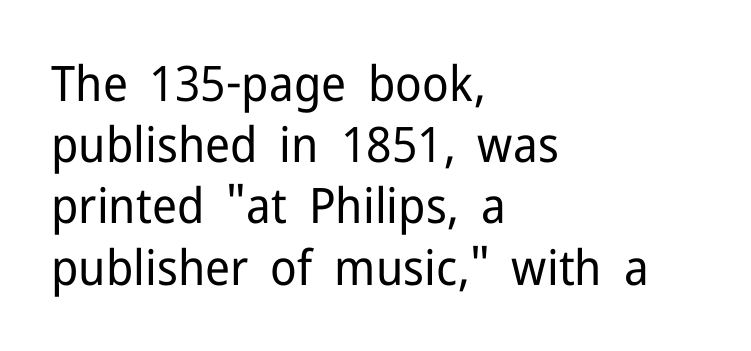
{"serif": "no", "italic": "no", "bold": "no", "weight": "regular", "width": "normal", "stroke_contrast": "low", "x_height": "medium", "monospaced": "no", "underline": "no", "align": "left", "line_spacing": "normal", "line_spacing_ratio": 1.25, "letter_spacing": "normal", "letter_spacing_em": 0.0, "glyph_px": 49}
